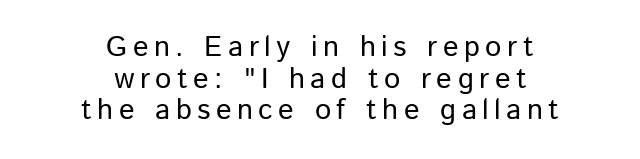
Q: Is the text bold? A: No.
Q: Is the text italic (slanted)? A: No, it is upright.
Q: Is the typeface a serif or a sans-serif typeface? A: Sans-serif.
Q: Is the text underlined? A: No.
Q: How is the paragraph aligned? A: Centered.
Q: Is the spacing between lines tight, normal or loose? A: Tight.
Q: Width (condensed, normal, or wide)? A: Normal.
Q: Stroke contrast? A: Low.
Q: x-height? A: Medium.
Q: Monospaced? A: No.
